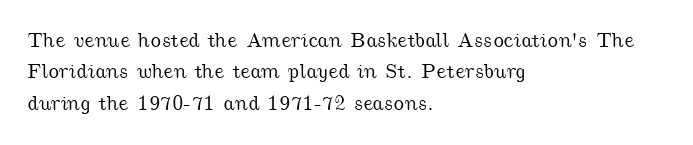
The image shows 21 px text type; set left-aligned, normal line spacing (1.49x), normal letter spacing, not underlined.
